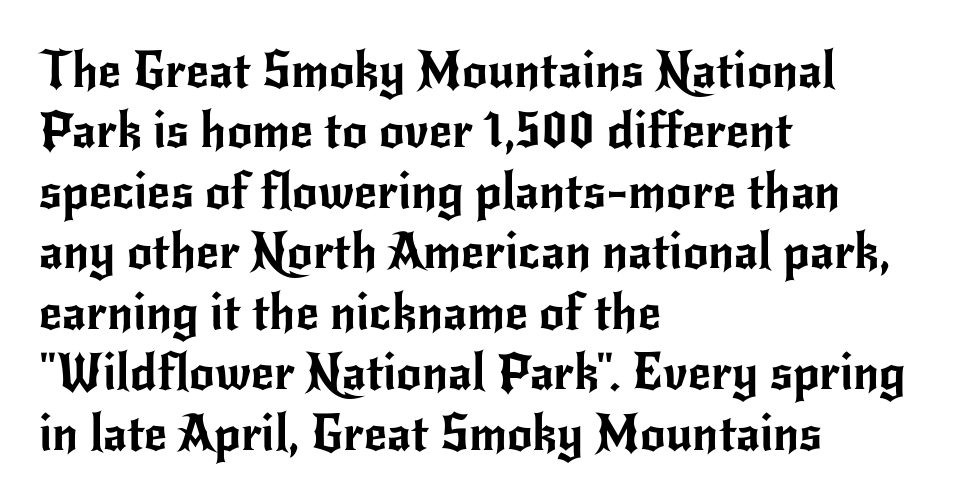
The image shows 50 px sans-serif type, upright; set left-aligned, line spacing 1.21x, normal letter spacing, not underlined; low stroke contrast and a small x-height.
